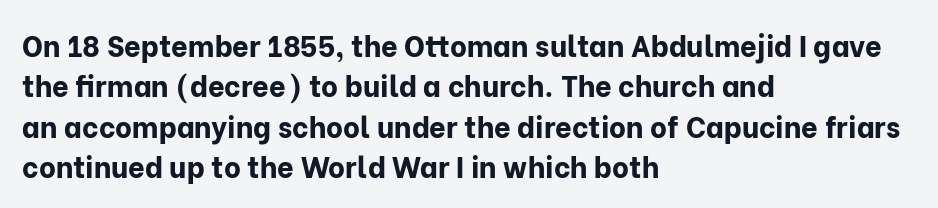
Q: Is the text bold? A: Yes.
Q: Is the text italic (slanted)? A: No, it is upright.
Q: Is the typeface a serif or a sans-serif typeface? A: Sans-serif.
Q: Is the text underlined? A: No.
Q: How is the paragraph aligned? A: Left-aligned.
Q: Is the spacing between letters normal or unusually wide? A: Normal.
Q: Is the spacing between lines tight, normal or loose? A: Normal.
Q: Width (condensed, normal, or wide)? A: Normal.
Q: Stroke contrast? A: Low.
Q: x-height? A: Medium.
Q: Monospaced? A: No.
